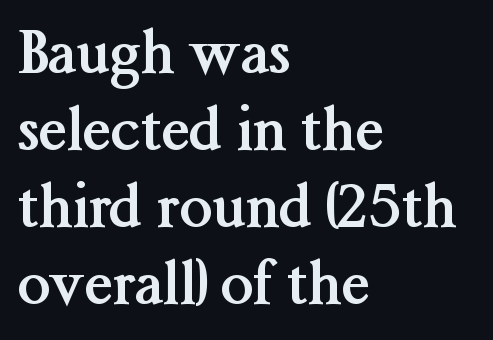
Q: Is the text bold? A: Yes.
Q: Is the text italic (slanted)? A: No, it is upright.
Q: Is the typeface a serif or a sans-serif typeface? A: Serif.
Q: Is the text underlined? A: No.
Q: How is the paragraph aligned? A: Left-aligned.
Q: Is the spacing between letters normal or unusually wide? A: Normal.
Q: Is the spacing between lines tight, normal or loose? A: Normal.
Q: Width (condensed, normal, or wide)? A: Normal.
Q: Stroke contrast? A: Medium.
Q: x-height? A: Medium.
Q: Monospaced? A: No.
